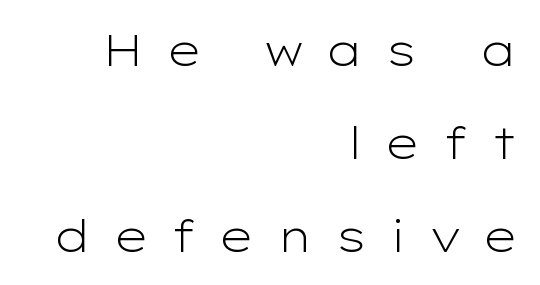
Q: Is the text bold? A: No.
Q: Is the text italic (slanted)? A: No, it is upright.
Q: Is the typeface a serif or a sans-serif typeface? A: Sans-serif.
Q: Is the text underlined? A: No.
Q: How is the paragraph aligned? A: Right-aligned.
Q: Is the spacing between letters normal or unusually wide? A: Unusually wide.
Q: Is the spacing between lines tight, normal or loose? A: Loose.
Q: Width (condensed, normal, or wide)? A: Wide.
Q: Stroke contrast? A: Low.
Q: x-height? A: Medium.
Q: Monospaced? A: No.
